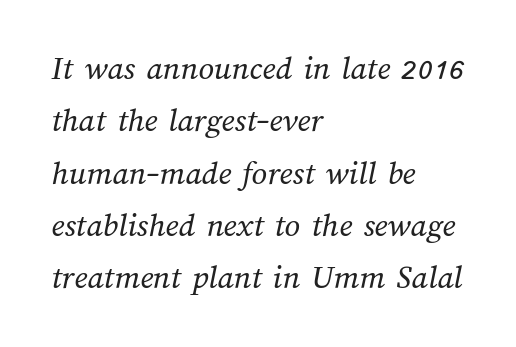
Q: Is the text bold? A: No.
Q: Is the text underlined? A: No.
Q: How is the paragraph aligned? A: Left-aligned.
Q: Is the spacing between letters normal or unusually wide? A: Normal.
Q: Is the spacing between lines tight, normal or loose? A: Normal.
Q: Width (condensed, normal, or wide)? A: Normal.
Q: Stroke contrast? A: Medium.
Q: x-height? A: Medium.
Q: Monospaced? A: No.
